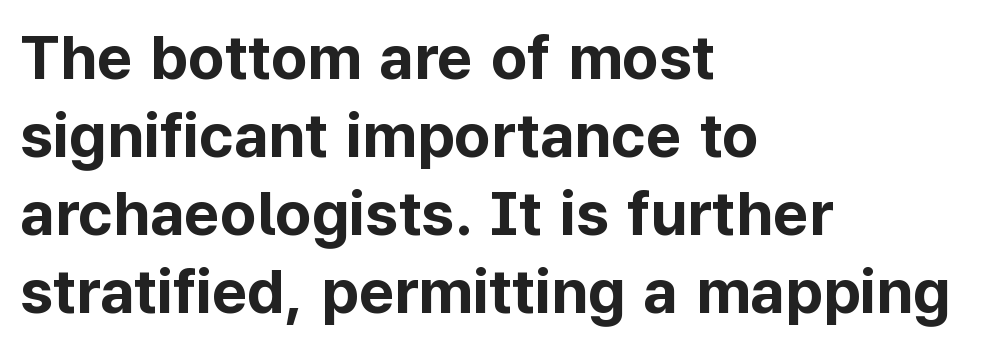
{"serif": "no", "italic": "no", "bold": "yes", "weight": "bold", "width": "normal", "stroke_contrast": "low", "x_height": "medium", "monospaced": "no", "underline": "no", "align": "left", "line_spacing": "normal", "line_spacing_ratio": 1.26, "letter_spacing": "normal", "letter_spacing_em": 0.0, "glyph_px": 62}
